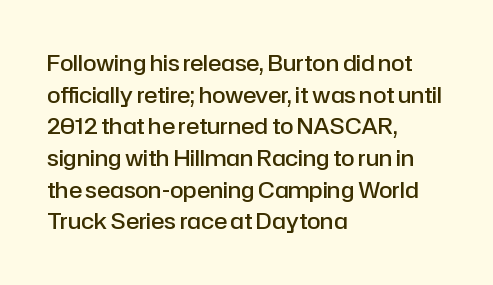
The passage shown stacks its lines at a standard gap. Beneath every word, the page is bare. The compositor pushed each line to the left boundary. Tall strokes in this sample are plumb rather than angled.
